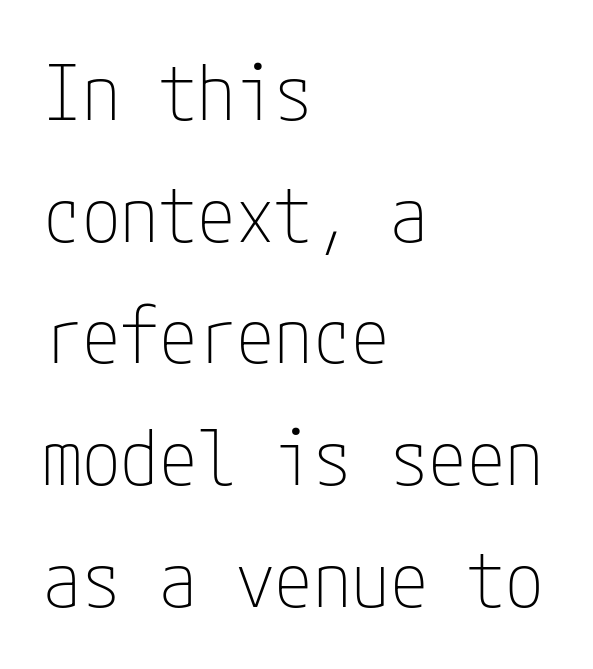
{"serif": "no", "italic": "no", "bold": "no", "weight": "thin", "width": "condensed", "stroke_contrast": "low", "x_height": "medium", "underline": "no", "align": "left", "line_spacing": "normal", "line_spacing_ratio": 1.58, "letter_spacing": "normal", "letter_spacing_em": 0.0, "glyph_px": 77}
